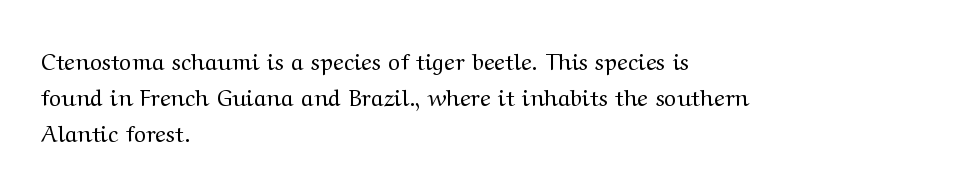
The image shows 23 px text type, upright; set left-aligned, normal line spacing (1.56x), normal letter spacing, not underlined.
